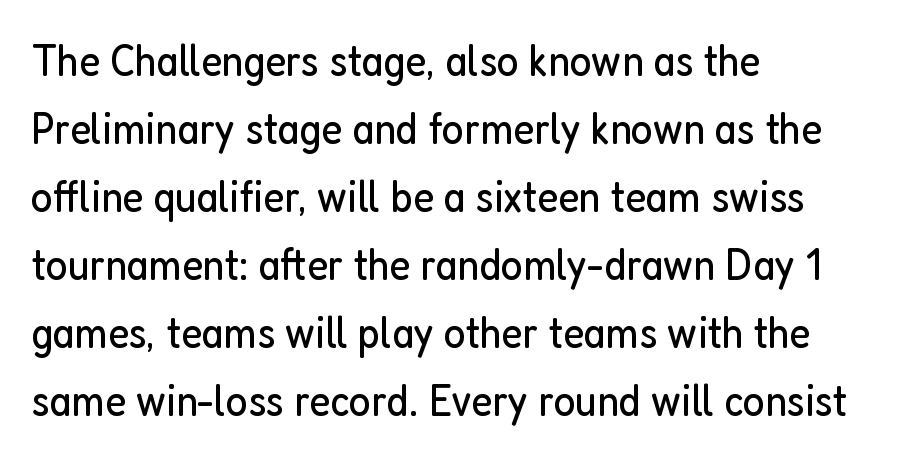
{"serif": "no", "italic": "no", "bold": "no", "weight": "regular", "width": "condensed", "stroke_contrast": "low", "x_height": "medium", "monospaced": "no", "underline": "no", "align": "left", "line_spacing": "normal", "line_spacing_ratio": 1.48, "letter_spacing": "normal", "letter_spacing_em": 0.0, "glyph_px": 46}
